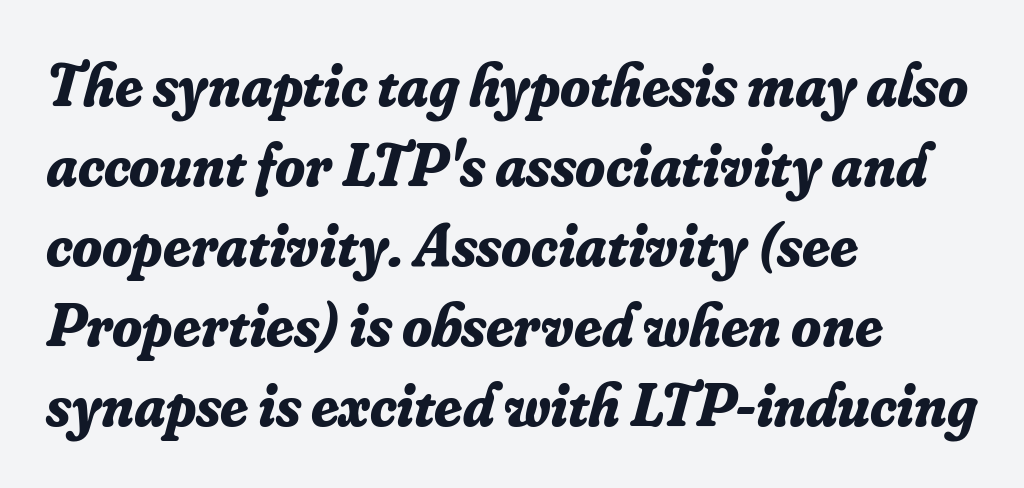
Looking at the ascenders, they clearly lean. Clear beneath every line of the passage. On the weight axis this lands at bold, roughly 700. Think of a printed novel: that variable character pitch is what you see here.
